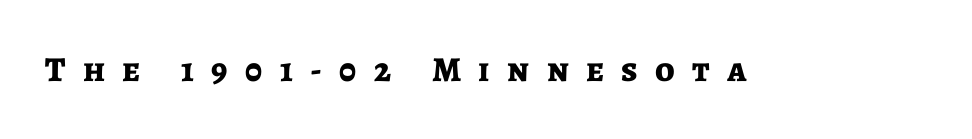
{"serif": "no", "italic": "no", "bold": "yes", "weight": "bold", "width": "normal", "stroke_contrast": "low", "x_height": "medium", "monospaced": "no", "underline": "no", "letter_spacing": "wide", "letter_spacing_em": 0.5, "glyph_px": 35}
